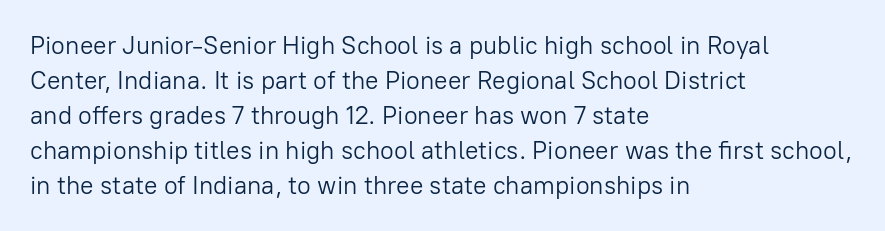
Q: Is the text bold? A: No.
Q: Is the text italic (slanted)? A: No, it is upright.
Q: Is the text underlined? A: No.
Q: How is the paragraph aligned? A: Left-aligned.
Q: Is the spacing between letters normal or unusually wide? A: Normal.
Q: Is the spacing between lines tight, normal or loose? A: Normal.
